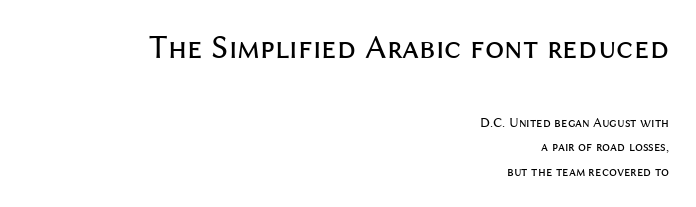
{"serif": "no", "italic": "no", "bold": "no", "weight": "regular", "width": "normal", "stroke_contrast": "medium", "x_height": "medium", "monospaced": "no", "underline": "no", "align": "right", "line_spacing_ratio": 1.75, "letter_spacing": "normal", "letter_spacing_em": 0.0, "larger_block": "first", "size_ratio": 2.43, "glyph_px": 34}
